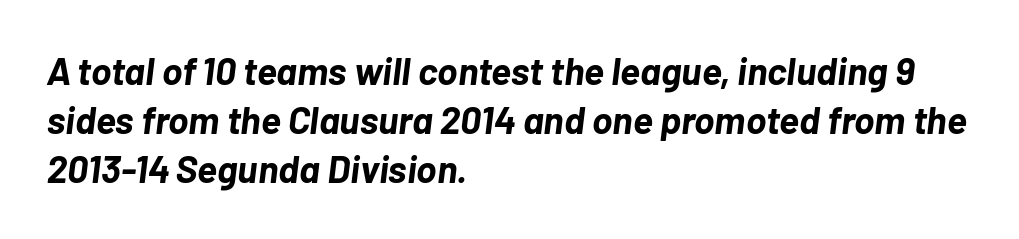
Q: Is the text bold? A: Yes.
Q: Is the text italic (slanted)? A: Yes, it leans right by about 7 degrees.
Q: Is the text underlined? A: No.
Q: How is the paragraph aligned? A: Left-aligned.
Q: Is the spacing between letters normal or unusually wide? A: Normal.
Q: Is the spacing between lines tight, normal or loose? A: Normal.
Q: Width (condensed, normal, or wide)? A: Normal.
Q: Stroke contrast? A: Low.
Q: x-height? A: Medium.
Q: Monospaced? A: No.
